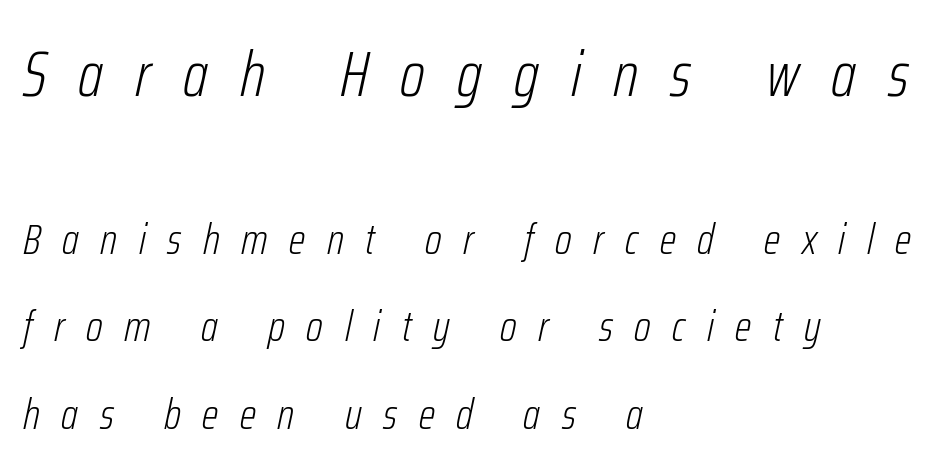
{"italic": "yes", "lean": "right", "slant_degrees": 12, "bold": "no", "weight": "light", "width": "condensed", "stroke_contrast": "low", "x_height": "medium", "monospaced": "no", "underline": "no", "align": "left", "line_spacing": "loose", "line_spacing_ratio": 2.04, "letter_spacing": "wide", "letter_spacing_em": 0.5, "larger_block": "first", "size_ratio": 1.49, "glyph_px": 64}
